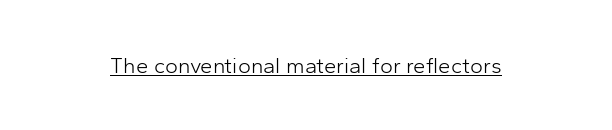
The image shows 22 px text type, upright; set normal letter spacing, underlined.
